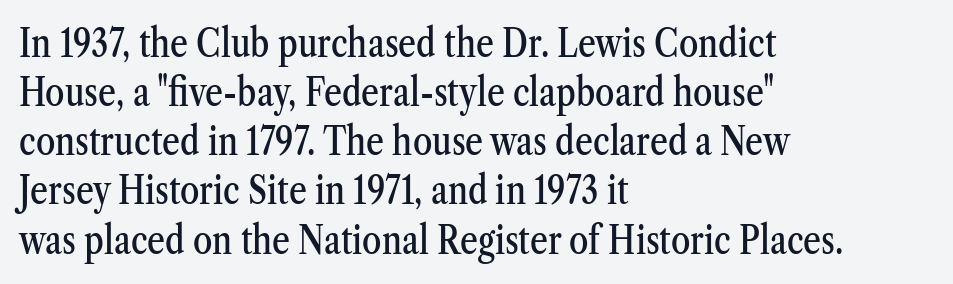
{"serif": "yes", "italic": "no", "width": "condensed", "stroke_contrast": "medium", "x_height": "medium", "monospaced": "no", "underline": "no", "align": "left", "line_spacing": "normal", "line_spacing_ratio": 1.26, "letter_spacing": "normal", "letter_spacing_em": 0.0, "glyph_px": 39}
